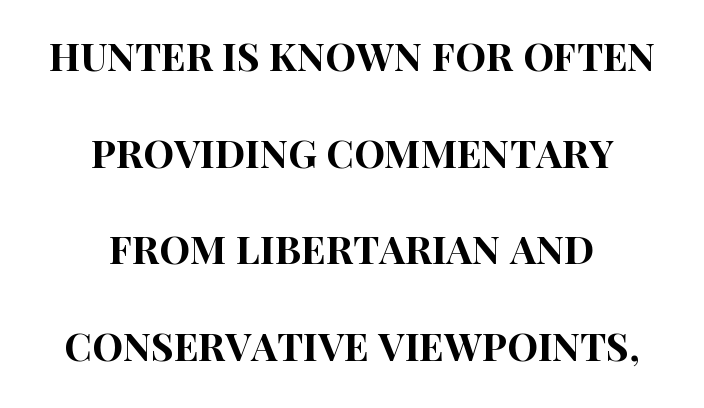
The image shows 39 px condensed sans-serif type, upright; set centered, loose line spacing (2.48x), normal letter spacing, not underlined; high stroke contrast and a large x-height.
